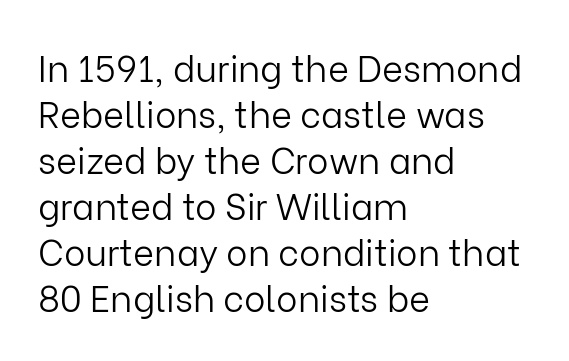
{"serif": "no", "italic": "no", "bold": "no", "weight": "light", "width": "normal", "stroke_contrast": "low", "x_height": "medium", "monospaced": "no", "underline": "no", "align": "left", "line_spacing": "normal", "line_spacing_ratio": 1.28, "letter_spacing": "normal", "letter_spacing_em": 0.0, "glyph_px": 36}
